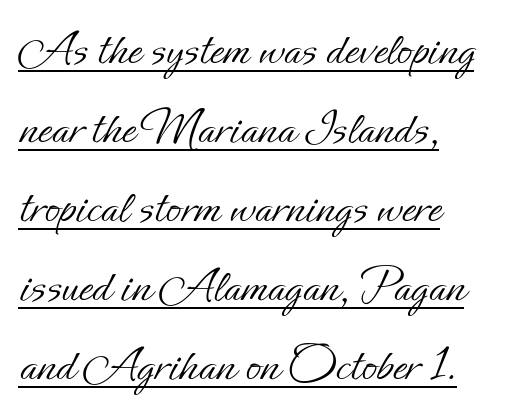
Spacing between characters is what you'd get straight out of the box. The glyphs are accompanied by a horizontal stroke just below them. Notice how the passage keeps a crisp vertical edge on the left only. The passage shown is typed in a proportional face where columns would drift. A quiet, ordinary-to-light weight characterises the typeface.
